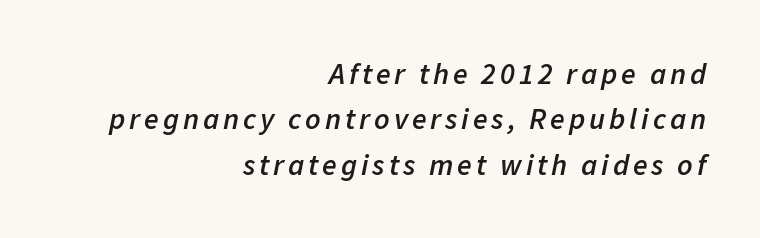
Unmarked baselines from the first word to the last. The rendering uses natural spacing where letterforms have individual widths. Set as a demibold, roughly 600 on the weight scale. In terms of posture, this sample is oblique. Notice how descenders clear the ascenders below comfortably — that's standard leading.
